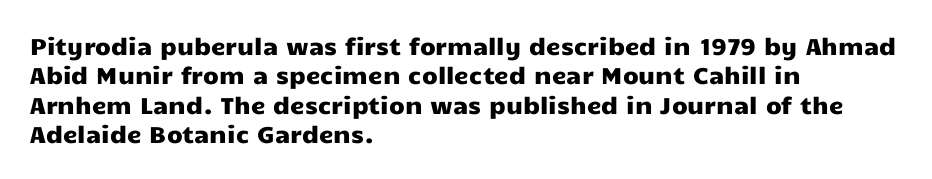
The image shows 23 px text type, upright; set left-aligned, normal line spacing (1.28x), normal letter spacing, not underlined.
